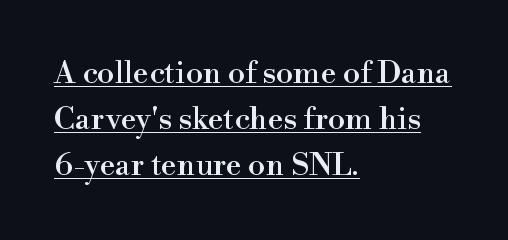
The image shows 31 px serif type, upright; set left-aligned, normal line spacing (1.48x), normal letter spacing, underlined; high stroke contrast and a small x-height.
